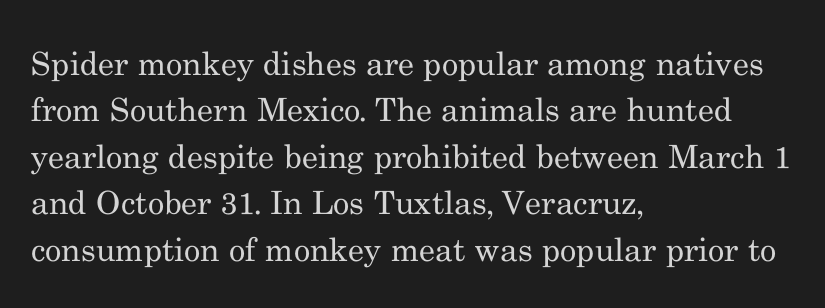
Q: Is the text bold? A: No.
Q: Is the text italic (slanted)? A: No, it is upright.
Q: Is the typeface a serif or a sans-serif typeface? A: Serif.
Q: Is the text underlined? A: No.
Q: How is the paragraph aligned? A: Left-aligned.
Q: Is the spacing between letters normal or unusually wide? A: Normal.
Q: Is the spacing between lines tight, normal or loose? A: Normal.
Q: Width (condensed, normal, or wide)? A: Normal.
Q: Stroke contrast? A: Medium.
Q: x-height? A: Small.
Q: Monospaced? A: No.
